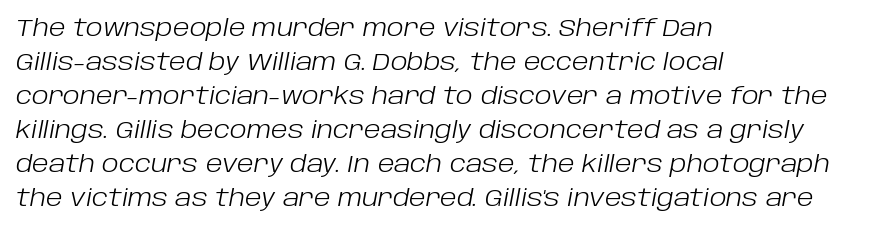
The image shows 24 px text type, italic (leaning right); set left-aligned, normal line spacing (1.42x), normal letter spacing, not underlined.
